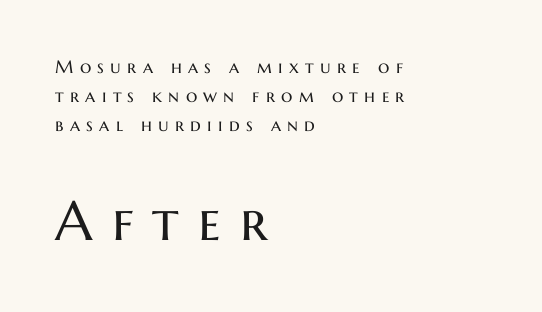
The foot of each line stays bare and open. Vertical stems look standard width or narrower in stroke. The block of text has a typical density, with ordinary space between rows. Observe the wide spacing: letters keep a clear distance from each other. Each letter keeps its own natural width here, so spacing adapts to shape.
